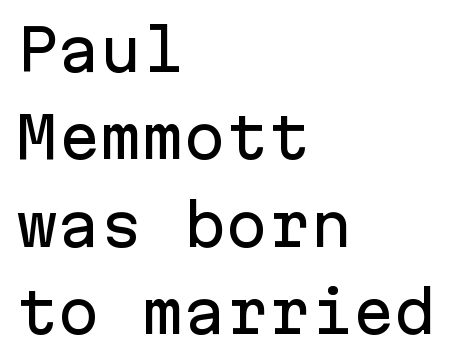
The image shows 56 px sans-serif type, upright, monospaced; set left-aligned, normal line spacing (1.56x), normal letter spacing, not underlined; low stroke contrast and a medium x-height.
